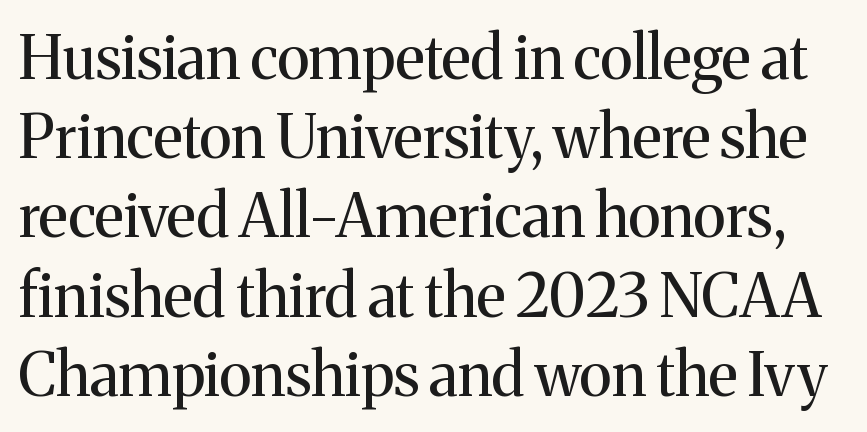
Q: Is the text bold? A: No.
Q: Is the text italic (slanted)? A: No, it is upright.
Q: Is the typeface a serif or a sans-serif typeface? A: Serif.
Q: Is the text underlined? A: No.
Q: Is the spacing between letters normal or unusually wide? A: Normal.
Q: Is the spacing between lines tight, normal or loose? A: Normal.
Q: Width (condensed, normal, or wide)? A: Normal.
Q: Stroke contrast? A: Medium.
Q: x-height? A: Medium.
Q: Monospaced? A: No.
